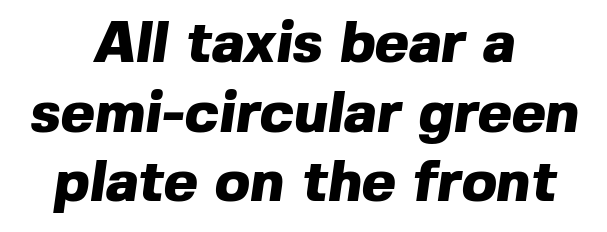
Spacing between characters is what you'd get straight out of the box. Classification — sans serif. Is the block centered? Yes — each line is placed symmetrically about the middle. Notice how thick the strokes are: this is what a full bold looks like.
